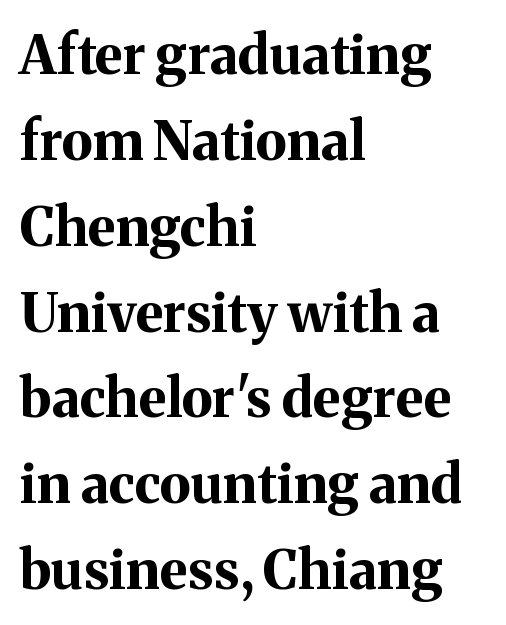
Q: Is the text bold? A: Yes.
Q: Is the text italic (slanted)? A: No, it is upright.
Q: Is the typeface a serif or a sans-serif typeface? A: Serif.
Q: Is the text underlined? A: No.
Q: How is the paragraph aligned? A: Left-aligned.
Q: Is the spacing between letters normal or unusually wide? A: Normal.
Q: Is the spacing between lines tight, normal or loose? A: Normal.
Q: Width (condensed, normal, or wide)? A: Normal.
Q: Stroke contrast? A: Medium.
Q: x-height? A: Medium.
Q: Monospaced? A: No.
